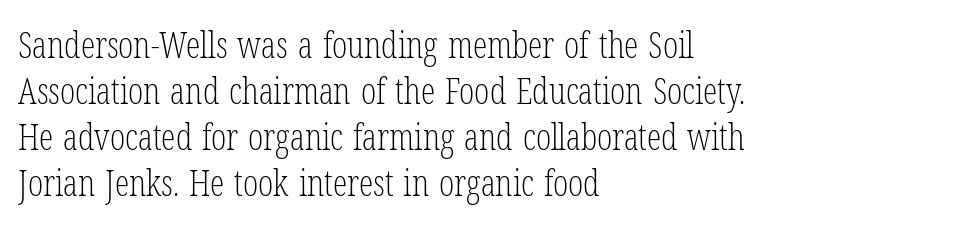
The image shows 36 px light, condensed serif type, upright; set left-aligned, normal line spacing (1.28x), normal letter spacing, not underlined; low stroke contrast and a medium x-height.
